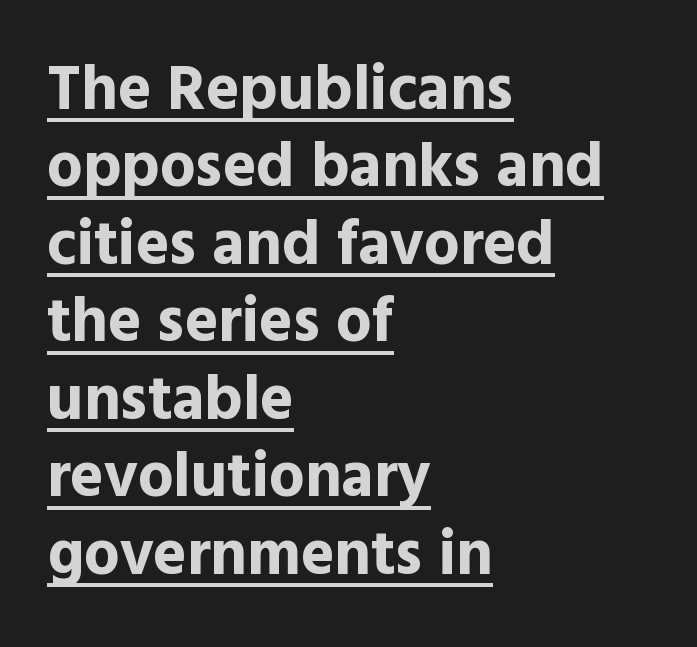
{"serif": "no", "italic": "no", "bold": "yes", "weight": "bold", "width": "normal", "x_height": "medium", "monospaced": "no", "underline": "yes", "align": "left", "line_spacing_ratio": 1.23, "letter_spacing": "normal", "letter_spacing_em": 0.0, "glyph_px": 63}
